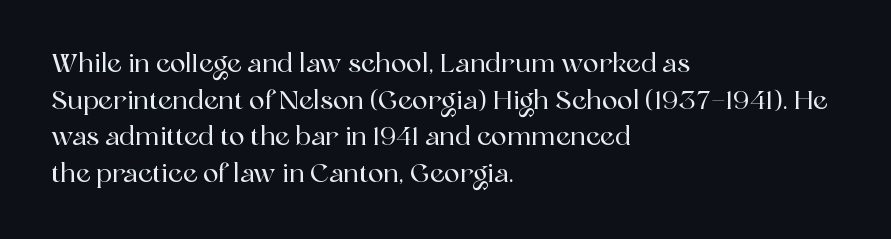
Here the glyphs are tracked normally, forming tight word shapes. Upright lettering throughout. Underline: absent. The lines are quadded left.
